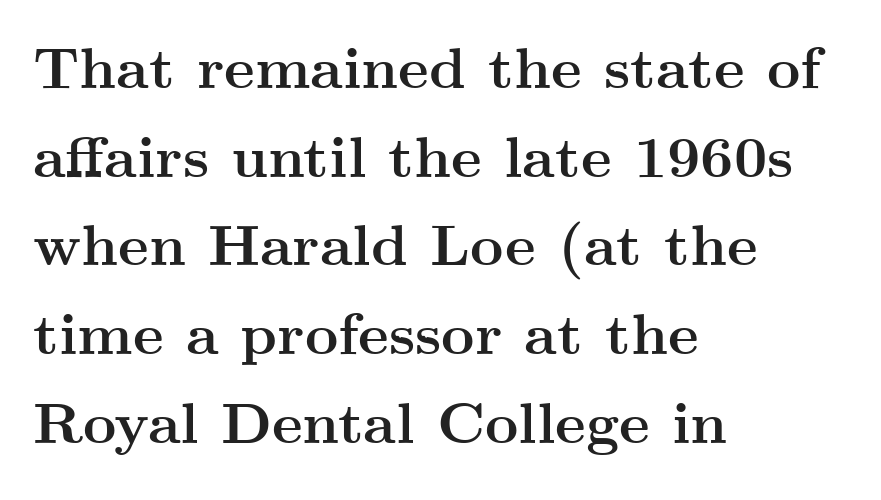
Q: Is the text bold? A: Yes.
Q: Is the text italic (slanted)? A: No, it is upright.
Q: Is the typeface a serif or a sans-serif typeface? A: Serif.
Q: Is the text underlined? A: No.
Q: How is the paragraph aligned? A: Left-aligned.
Q: Is the spacing between letters normal or unusually wide? A: Normal.
Q: Is the spacing between lines tight, normal or loose? A: Normal.
Q: Width (condensed, normal, or wide)? A: Wide.
Q: Stroke contrast? A: Medium.
Q: x-height? A: Small.
Q: Monospaced? A: No.
